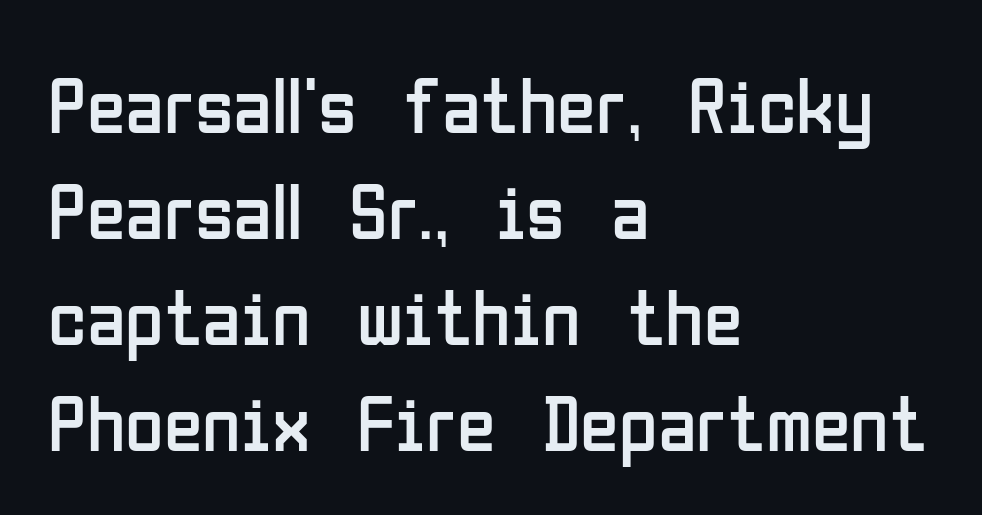
Proportional: the letters do not fall into vertical columns. The lines in this sample share a left origin and differ only in where they stop. Leading: standard. Stroke mass is kept to a normal reading level or below. This sample uses plain, unmodified letter spacing. The glyphs are unaccompanied by any horizontal stroke below them.
